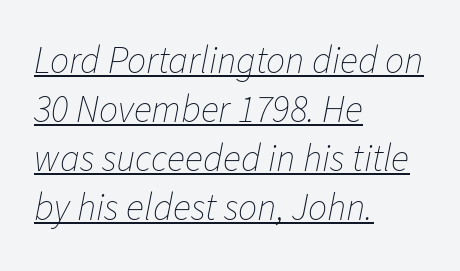
{"italic": "yes", "lean": "right", "slant_degrees": 11, "bold": "no", "weight": "thin", "width": "normal", "stroke_contrast": "low", "x_height": "medium", "monospaced": "no", "underline": "yes", "align": "left", "line_spacing": "normal", "line_spacing_ratio": 1.29, "letter_spacing": "normal", "letter_spacing_em": 0.0, "glyph_px": 38}
